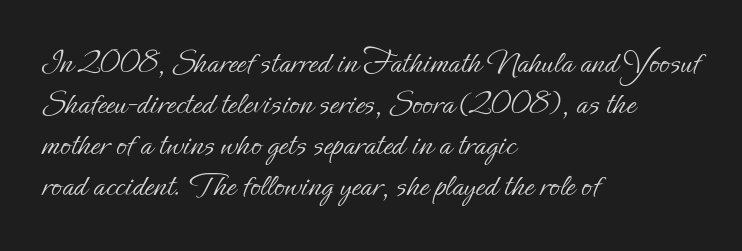
The image shows 34 px light type; set left-aligned, line spacing 1.21x, normal letter spacing, not underlined; low stroke contrast and a small x-height.
